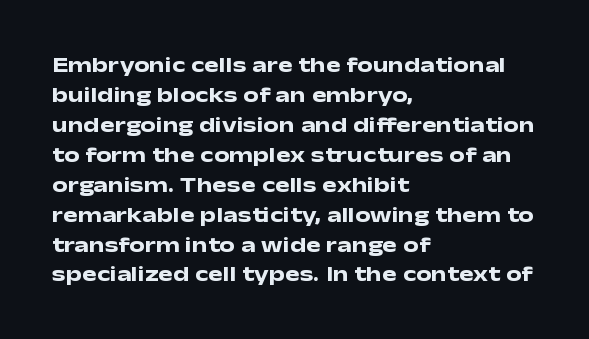
Italic: no, the glyphs are upright roman. Standard letterfit; no display-style spreading of the glyphs. Glance below the letters and you will spot only blank space. Its strokes are broad and dark, the hallmark of bold type.
